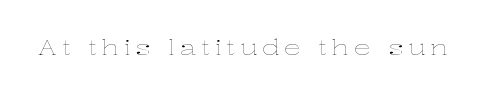
The image shows 21 px text type, upright; set unusually wide letter spacing (+0.22 em), not underlined.
